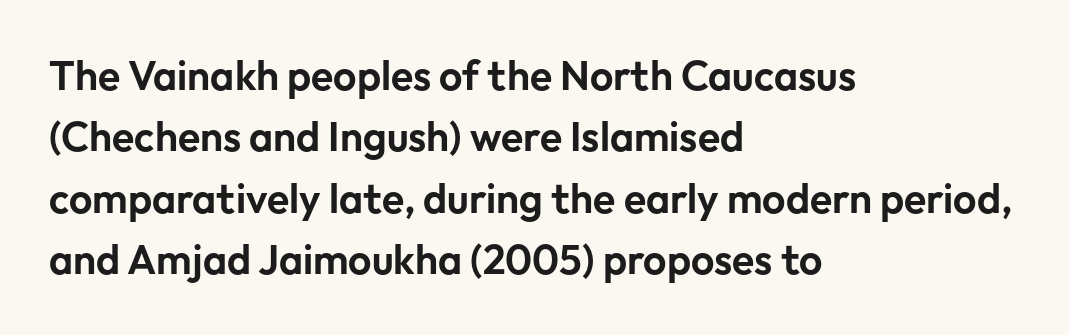
Q: Is the text italic (slanted)? A: No, it is upright.
Q: Is the typeface a serif or a sans-serif typeface? A: Sans-serif.
Q: Is the text underlined? A: No.
Q: How is the paragraph aligned? A: Left-aligned.
Q: Is the spacing between letters normal or unusually wide? A: Normal.
Q: Is the spacing between lines tight, normal or loose? A: Normal.
Q: Width (condensed, normal, or wide)? A: Normal.
Q: Stroke contrast? A: Low.
Q: x-height? A: Medium.
Q: Monospaced? A: No.
